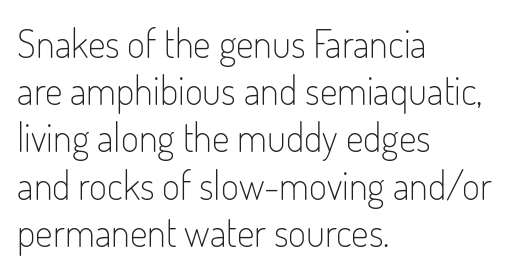
There is no visible air inserted between adjacent glyphs. Each row of text sits above clean, open space. Compared with a centered layout, this one pins lines to the left instead. This sample uses an upright cut, with every glyph sitting square on the baseline. Serif or sans? Sans — the stroke terminals are bare. The passage shown is typed in a proportional face where columns would drift.
